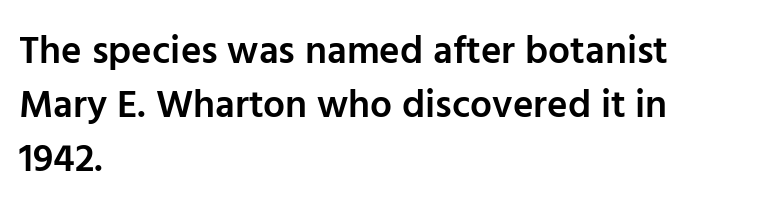
The image shows 39 px semibold sans-serif type, upright; set left-aligned, normal line spacing (1.38x), normal letter spacing, not underlined; low stroke contrast and a medium x-height.
